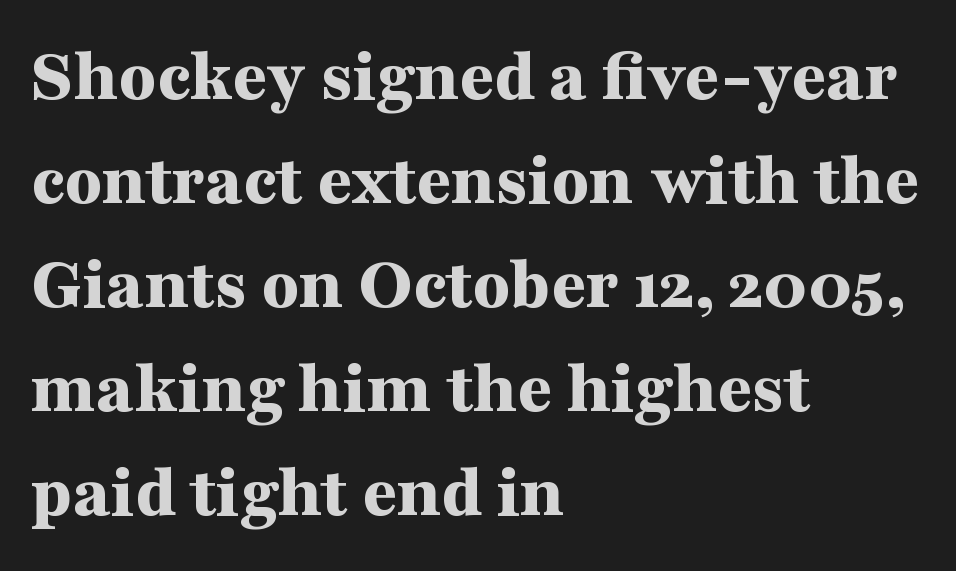
The image shows 76 px bold, wide serif type, upright; set left-aligned, normal line spacing (1.37x), normal letter spacing, not underlined; medium stroke contrast and a medium x-height.
